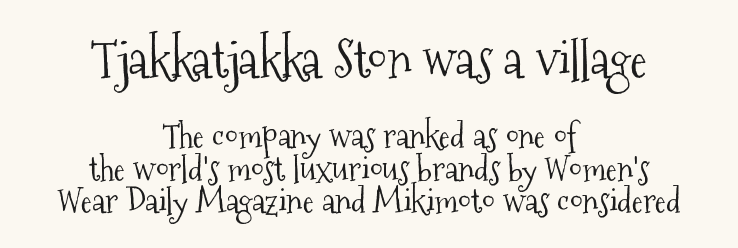
The image shows 51 px light, condensed serif type, upright; set centered, tight line spacing (0.95x), normal letter spacing, not underlined; the first (top) block is 1.5x larger; medium stroke contrast and a medium x-height.
